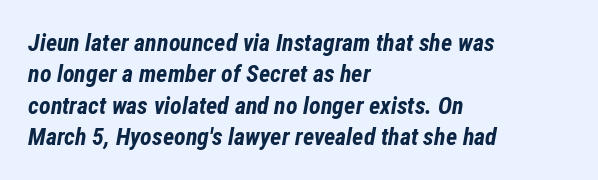
The passage shown stacks its lines at a standard gap. Compared with ordinary roman type, these characters are visibly tilted. Set as a true bold cut, around the 700 mark. Compared with typical body copy, the letter spacing here is the same. Glance below the letters and you will spot only blank space.
